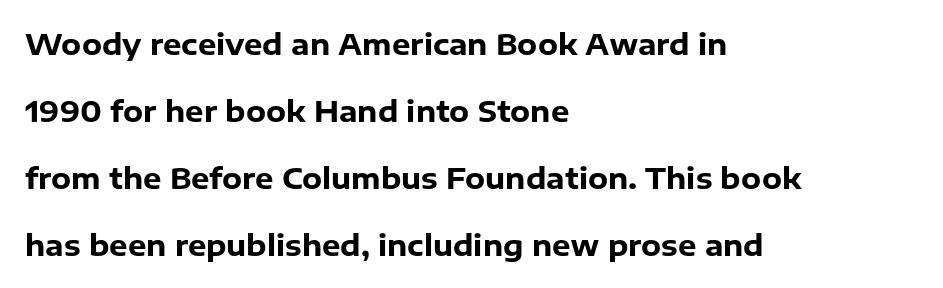
Every stem runs plumb, perpendicular to the baseline. The designer went with a sans here, leaving each stem footless. The vertical gap from one line to the next is large. Strokes here are thick enough to call this a true bold. In CSS terms this would be text-align: left.
